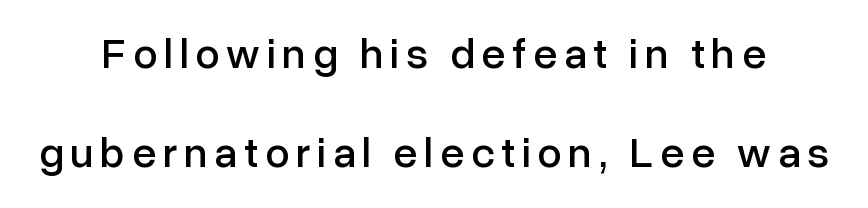
Ascenders rise straight up at ninety degrees. A clean baseline with only descenders dipping below it. The face used here is proportionally spaced, like ordinary book or web type. One glance says open: line gaps are wider than usual. Look at the bottom of the vertical strokes: they stop flat, with no serifs.
